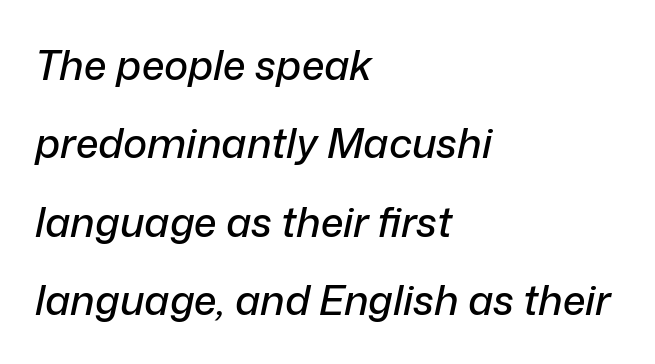
Q: Is the text italic (slanted)? A: Yes, it leans right by about 12 degrees.
Q: Is the text underlined? A: No.
Q: How is the paragraph aligned? A: Left-aligned.
Q: Is the spacing between letters normal or unusually wide? A: Normal.
Q: Is the spacing between lines tight, normal or loose? A: Loose.
Q: Width (condensed, normal, or wide)? A: Normal.
Q: Stroke contrast? A: Low.
Q: x-height? A: Medium.
Q: Monospaced? A: No.
